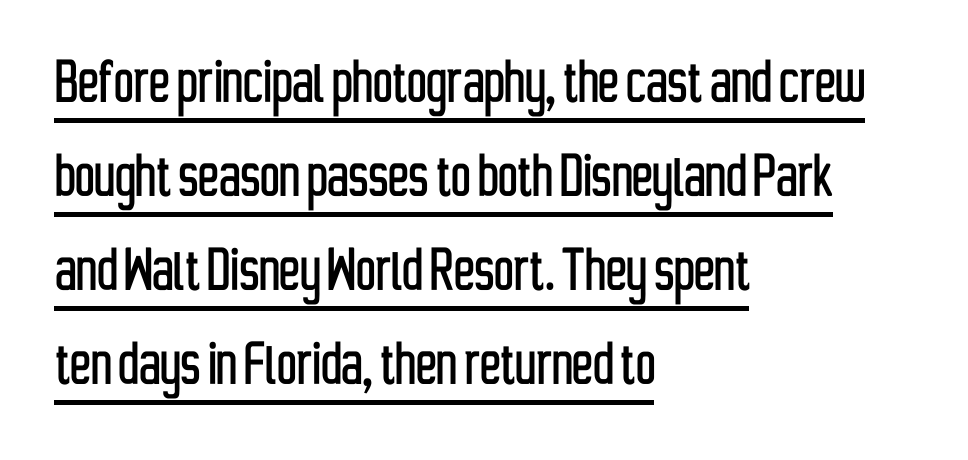
The image shows 69 px condensed sans-serif type, upright; set left-aligned, normal line spacing (1.36x), normal letter spacing, underlined; low stroke contrast and a medium x-height.
